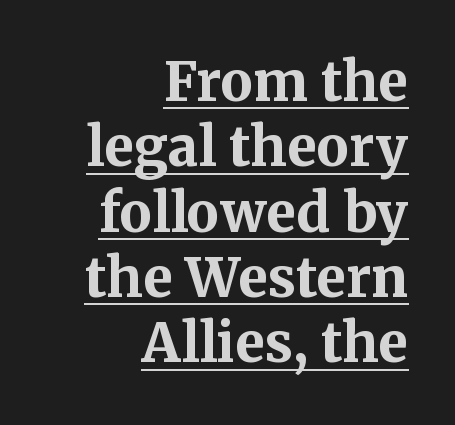
Q: Is the text bold? A: Yes.
Q: Is the text italic (slanted)? A: No, it is upright.
Q: Is the typeface a serif or a sans-serif typeface? A: Serif.
Q: Is the text underlined? A: Yes.
Q: How is the paragraph aligned? A: Right-aligned.
Q: Is the spacing between letters normal or unusually wide? A: Normal.
Q: Width (condensed, normal, or wide)? A: Normal.
Q: Stroke contrast? A: Medium.
Q: x-height? A: Medium.
Q: Monospaced? A: No.
